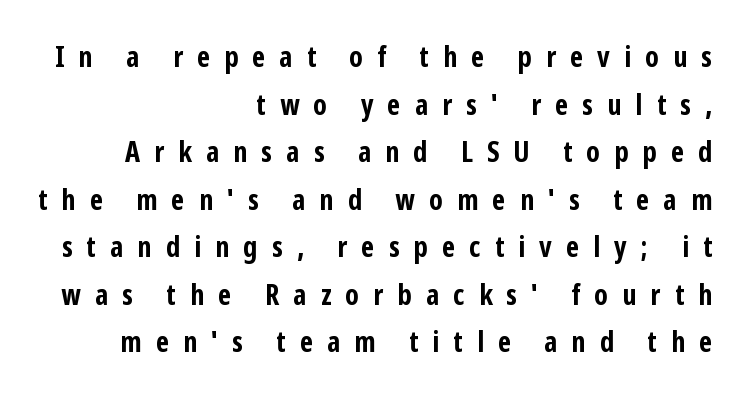
Q: Is the text bold? A: Yes.
Q: Is the text italic (slanted)? A: No, it is upright.
Q: Is the typeface a serif or a sans-serif typeface? A: Sans-serif.
Q: Is the text underlined? A: No.
Q: How is the paragraph aligned? A: Right-aligned.
Q: Is the spacing between letters normal or unusually wide? A: Unusually wide.
Q: Is the spacing between lines tight, normal or loose? A: Normal.
Q: Width (condensed, normal, or wide)? A: Condensed.
Q: Stroke contrast? A: Low.
Q: x-height? A: Medium.
Q: Monospaced? A: No.
